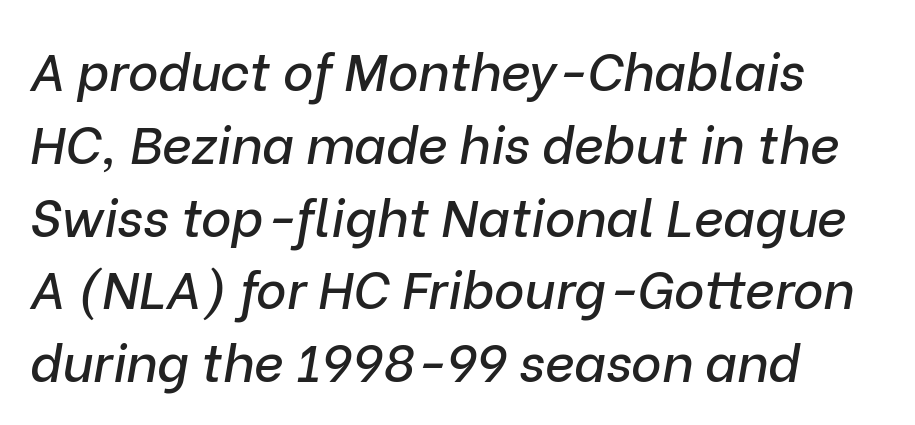
Q: Is the text italic (slanted)? A: Yes, it leans right by about 9 degrees.
Q: Is the text underlined? A: No.
Q: How is the paragraph aligned? A: Left-aligned.
Q: Is the spacing between letters normal or unusually wide? A: Normal.
Q: Is the spacing between lines tight, normal or loose? A: Normal.
Q: Width (condensed, normal, or wide)? A: Normal.
Q: Stroke contrast? A: Low.
Q: x-height? A: Medium.
Q: Monospaced? A: No.
